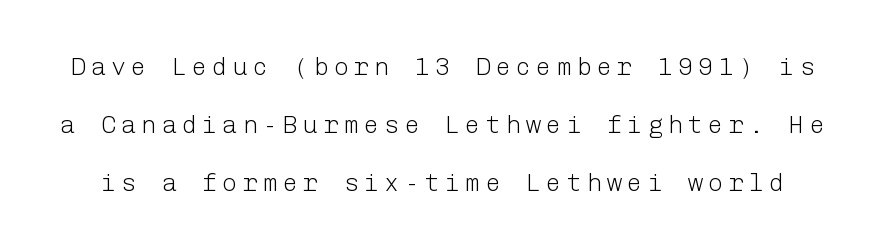
{"italic": "no", "bold": "no", "underline": "no", "line_spacing": "loose", "line_spacing_ratio": 2.32, "letter_spacing": "wide", "letter_spacing_em": 0.21, "glyph_px": 25}
